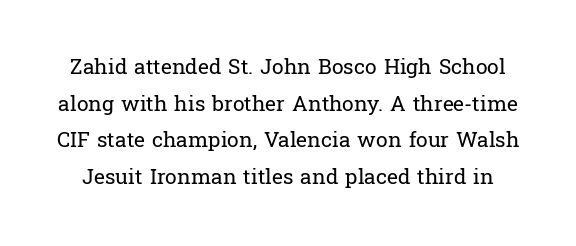
{"italic": "no", "bold": "no", "underline": "no", "line_spacing_ratio": 1.75, "letter_spacing": "normal", "letter_spacing_em": 0.0, "glyph_px": 21}
